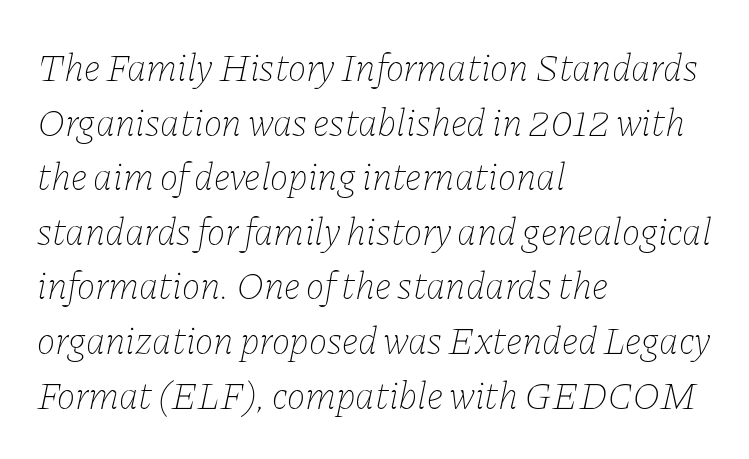
{"italic": "yes", "lean": "right", "slant_degrees": 11, "bold": "no", "weight": "thin", "width": "normal", "stroke_contrast": "low", "x_height": "medium", "monospaced": "no", "underline": "no", "align": "left", "line_spacing": "normal", "line_spacing_ratio": 1.4, "letter_spacing": "normal", "letter_spacing_em": 0.0, "glyph_px": 39}
